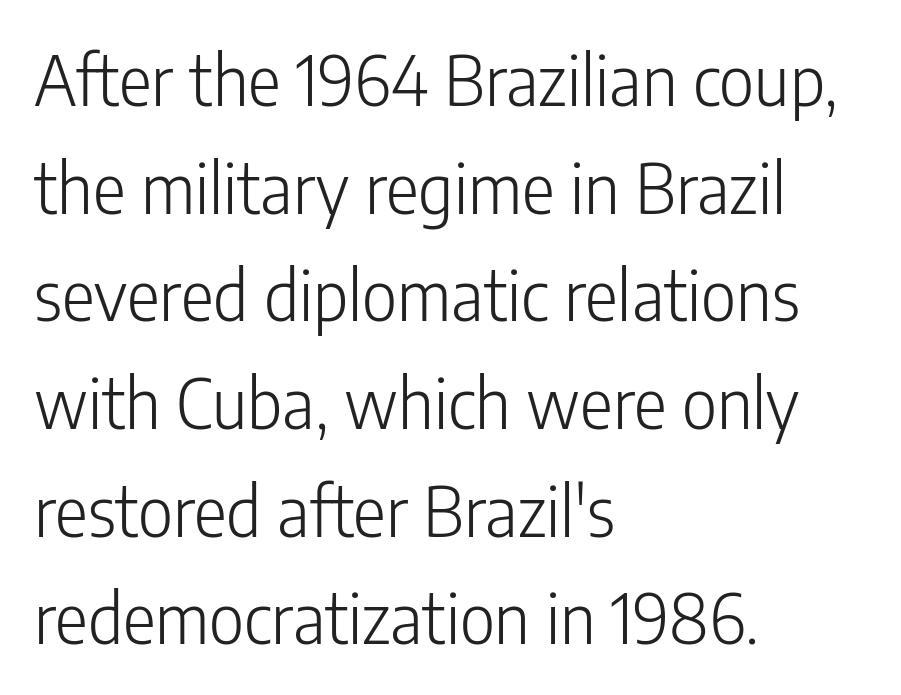
The image shows 69 px light, condensed sans-serif type, upright; set left-aligned, normal line spacing (1.56x), normal letter spacing, not underlined; low stroke contrast and a medium x-height.
